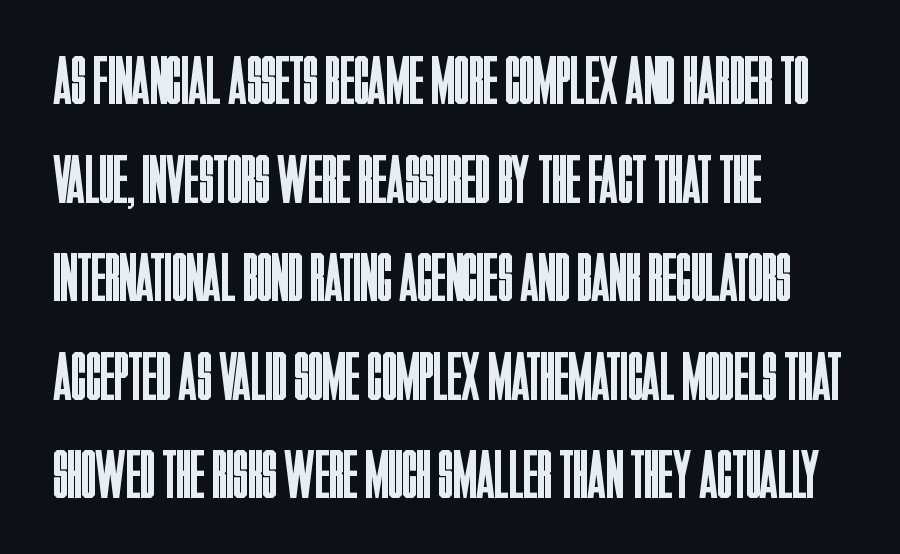
The letterforms sit at book weight or below. You could not count columns in this text — the font is proportionally spaced. A roman cut, with each character standing at attention. The gaps between neighbouring characters are ordinary and unremarkable. Stroke terminals: plain, sans-serif. Typeset ragged right — the left edge is the straight one.
